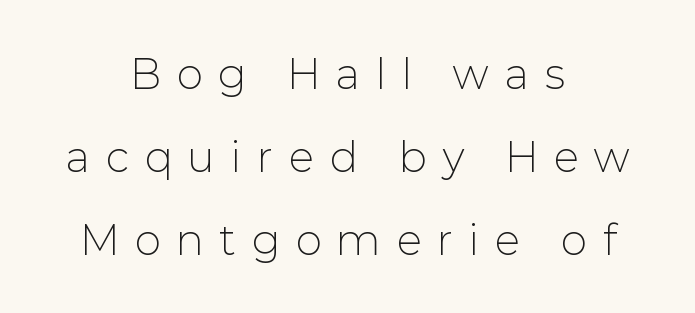
{"serif": "no", "italic": "no", "bold": "no", "weight": "light", "width": "normal", "stroke_contrast": "low", "x_height": "medium", "monospaced": "no", "underline": "no", "align": "center", "line_spacing": "loose", "line_spacing_ratio": 2.08, "letter_spacing": "wide", "letter_spacing_em": 0.41, "glyph_px": 40}
